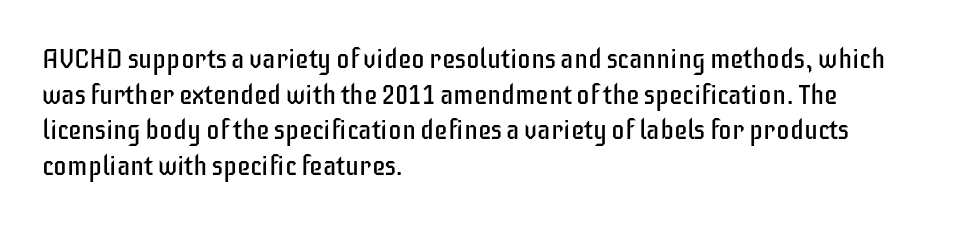
Notice how descenders clear the ascenders below comfortably — that's standard leading. Rule under the text: the space is simply empty. This rendering uses left alignment, leaving the right contour irregular. The type sits square on the baseline with zero lean. The font sits on the lighter half of the weight spectrum, regular included. The gaps between neighbouring characters are ordinary and unremarkable.
